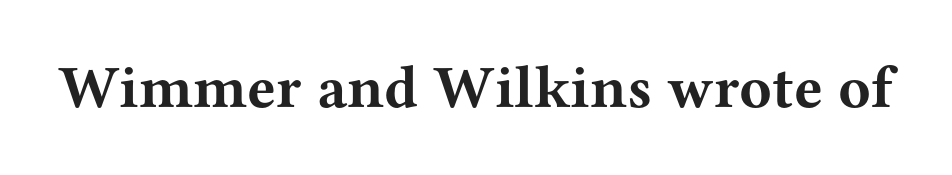
Q: Is the text bold? A: Yes.
Q: Is the text italic (slanted)? A: No, it is upright.
Q: Is the typeface a serif or a sans-serif typeface? A: Serif.
Q: Is the text underlined? A: No.
Q: Is the spacing between letters normal or unusually wide? A: Normal.
Q: Width (condensed, normal, or wide)? A: Wide.
Q: Stroke contrast? A: Medium.
Q: x-height? A: Medium.
Q: Monospaced? A: No.
